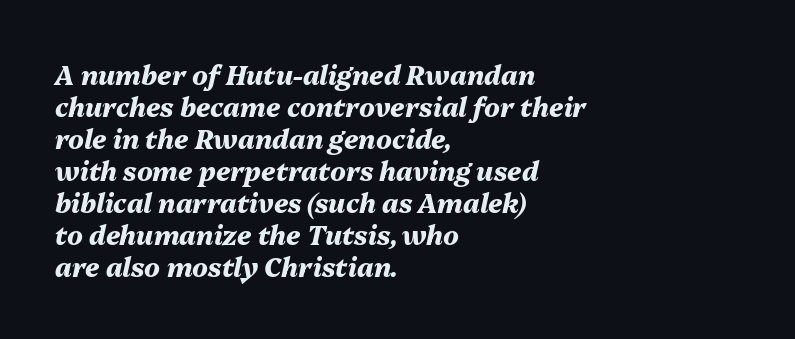
The image shows 26 px bold type, italic (leaning right); set left-aligned, line spacing 1.23x, normal letter spacing, not underlined.
